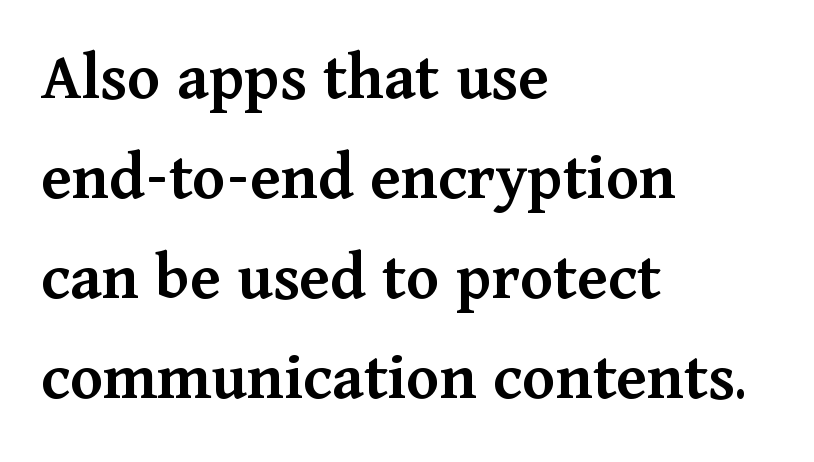
Character widths vary here, with narrow letters taking less room than wide ones. The passage shown is semibold, sitting just below true bold. Rendered with straight, roman letterforms. Typeset ragged right — the left edge is the straight one. Small tapered or slab feet sit at the stroke ends, so this counts as serif. If you measured baseline to baseline, you'd find a middling distance.
